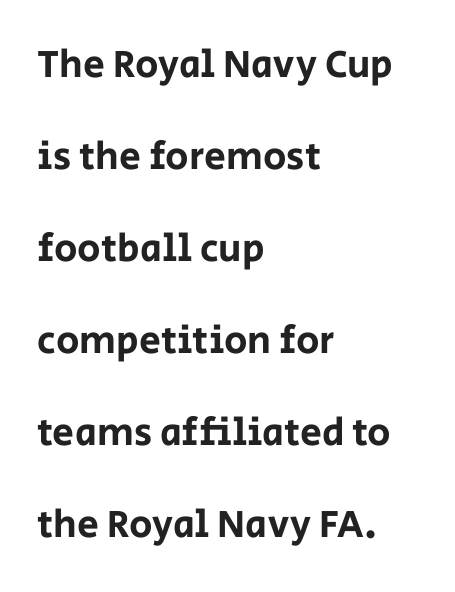
{"serif": "no", "italic": "no", "width": "normal", "stroke_contrast": "low", "x_height": "large", "monospaced": "no", "underline": "no", "align": "left", "line_spacing": "loose", "line_spacing_ratio": 2.36, "letter_spacing": "normal", "letter_spacing_em": 0.0, "glyph_px": 39}
